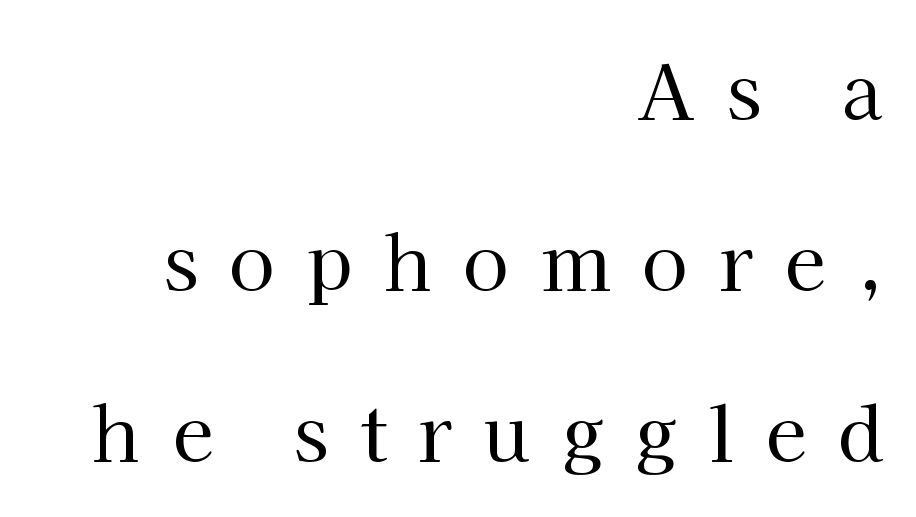
The image shows 75 px regular-weight serif type, upright; set right-aligned, loose line spacing (2.28x), unusually wide letter spacing (+0.42 em), not underlined; high stroke contrast and a medium x-height.
